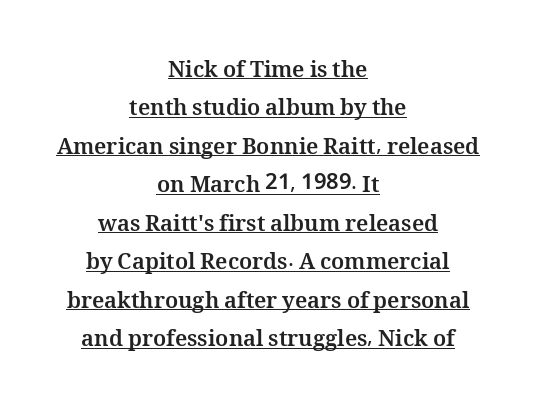
The image shows 22 px bold type, upright; set centered, line spacing 1.75x, normal letter spacing, underlined.
